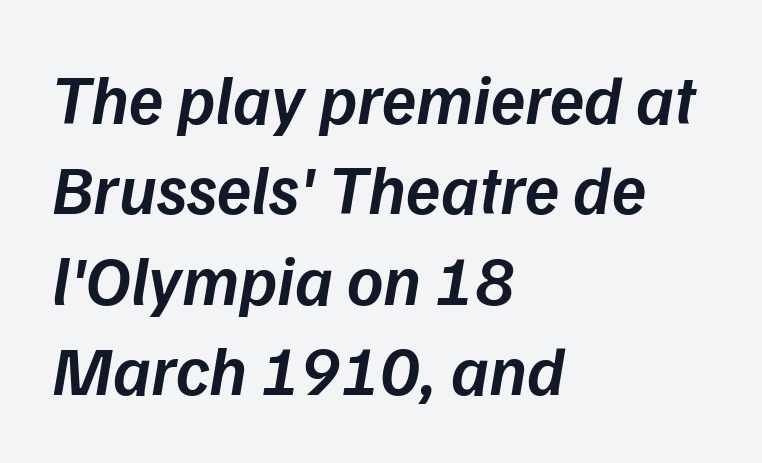
The image shows 70 px semibold type, italic (leaning right); set left-aligned, normal line spacing (1.29x), normal letter spacing, not underlined; low stroke contrast and a medium x-height.
